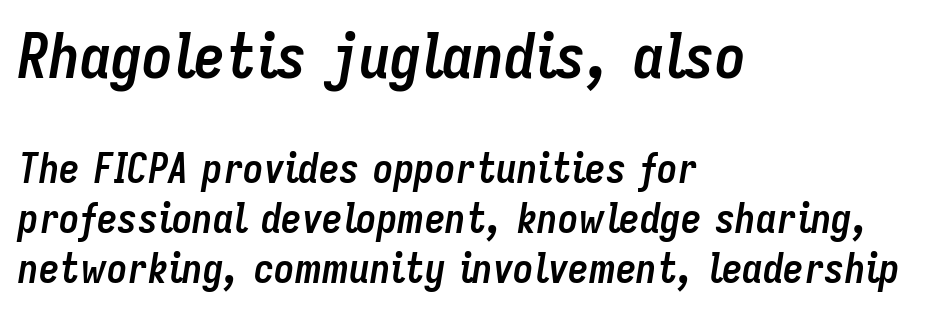
Q: Is the text bold? A: Yes.
Q: Is the text italic (slanted)? A: Yes, it leans right by about 9 degrees.
Q: Is the text underlined? A: No.
Q: How is the paragraph aligned? A: Left-aligned.
Q: Is the spacing between letters normal or unusually wide? A: Normal.
Q: Which block of text is set in a larger size, the first (top) or the second (bottom)? A: The first (top) one.
Q: Width (condensed, normal, or wide)? A: Condensed.
Q: Stroke contrast? A: Low.
Q: x-height? A: Medium.
Q: Monospaced? A: No.
